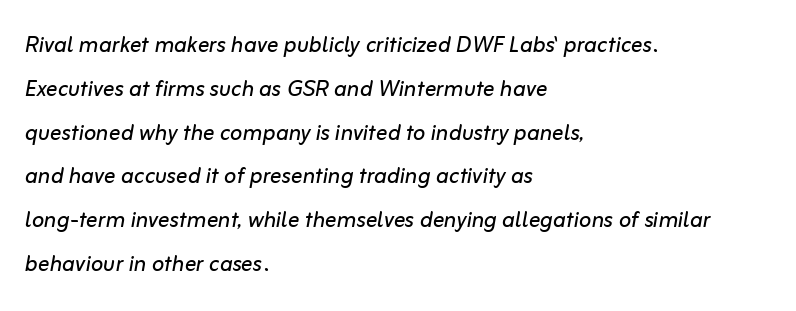
Italic: yes, the glyphs are oblique. Do the characters align in a grid? No, the font is proportional. Casual observation: everything's shoved over to the left. Look at the tracking — it's just the regular setting, nothing added. A clean baseline with only descenders dipping below it.
